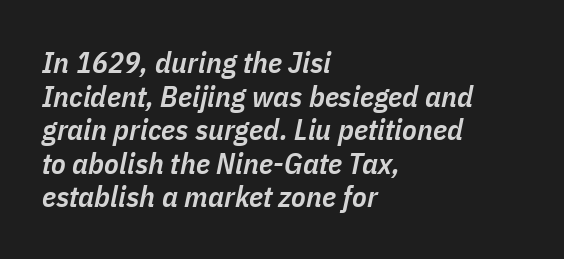
The image shows 30 px semibold, condensed type, italic (leaning right); set left-aligned, tight line spacing (1.12x), normal letter spacing, not underlined; low stroke contrast and a medium x-height.
